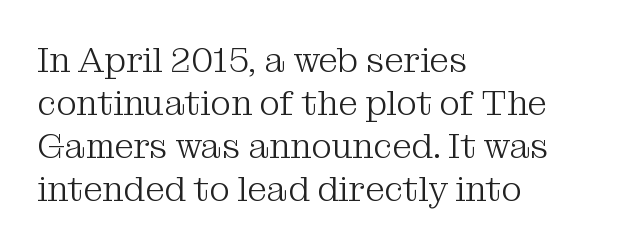
Q: Is the text bold? A: No.
Q: Is the text italic (slanted)? A: No, it is upright.
Q: Is the typeface a serif or a sans-serif typeface? A: Serif.
Q: Is the text underlined? A: No.
Q: How is the paragraph aligned? A: Left-aligned.
Q: Is the spacing between letters normal or unusually wide? A: Normal.
Q: Width (condensed, normal, or wide)? A: Normal.
Q: Stroke contrast? A: Medium.
Q: x-height? A: Medium.
Q: Monospaced? A: No.
